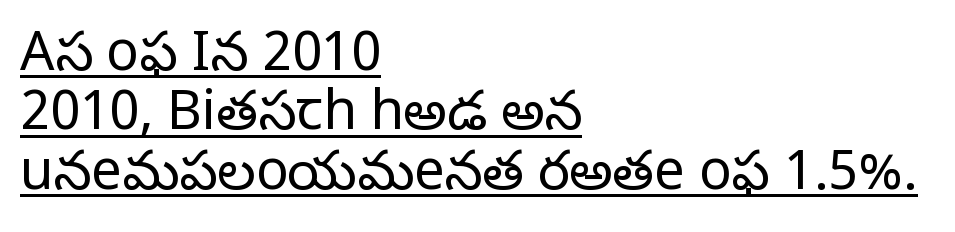
{"serif": "yes", "italic": "no", "bold": "no", "weight": "regular", "width": "normal", "stroke_contrast": "low", "x_height": "large", "monospaced": "no", "underline": "yes", "align": "left", "line_spacing": "tight", "line_spacing_ratio": 1.1, "letter_spacing": "normal", "letter_spacing_em": 0.0, "glyph_px": 54}
